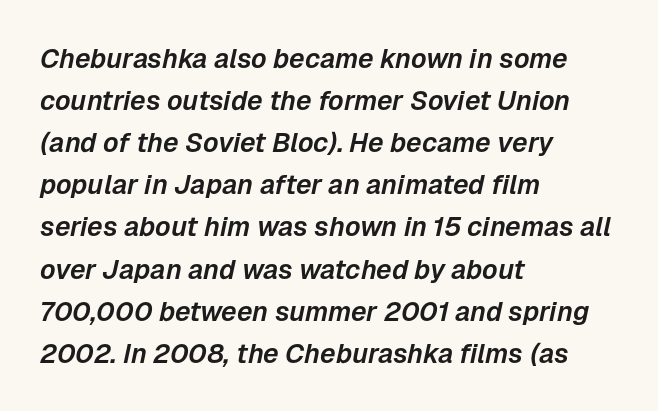
{"italic": "yes", "lean": "right", "slant_degrees": 12, "underline": "no", "align": "left", "line_spacing": "normal", "line_spacing_ratio": 1.56, "letter_spacing": "normal", "letter_spacing_em": 0.0, "glyph_px": 27}
